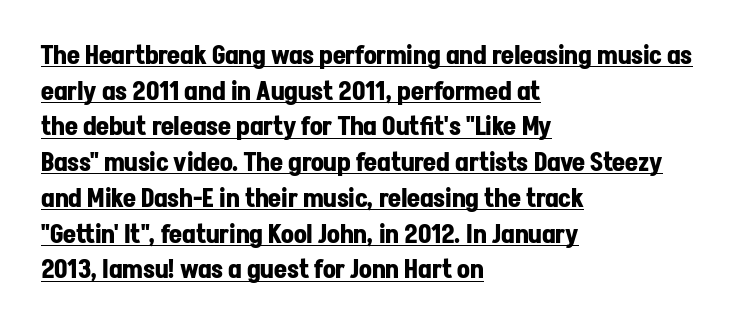
{"italic": "no", "bold": "yes", "underline": "yes", "align": "left", "line_spacing": "normal", "line_spacing_ratio": 1.43, "letter_spacing": "normal", "letter_spacing_em": 0.0, "glyph_px": 25}
